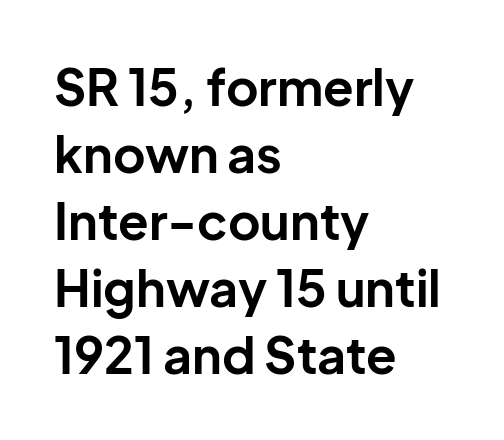
Character widths vary here, with narrow letters taking less room than wide ones. Left-aligned paragraph, ragged on the right. The type is set solid horizontally, with unmodified tracking. Each row of text sits above clean, open space.
